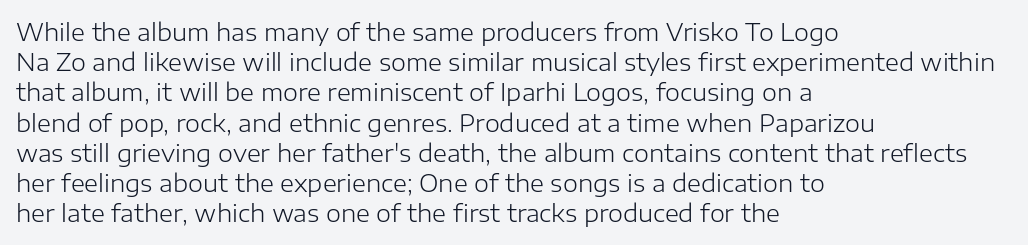
The image shows 24 px text type, upright; set left-aligned, normal line spacing (1.26x), normal letter spacing, not underlined.
